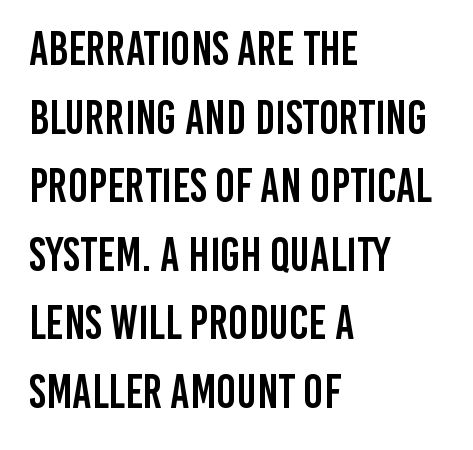
{"serif": "no", "italic": "no", "width": "condensed", "stroke_contrast": "low", "x_height": "large", "monospaced": "no", "underline": "no", "align": "left", "line_spacing": "normal", "line_spacing_ratio": 1.46, "letter_spacing": "normal", "letter_spacing_em": 0.0, "glyph_px": 47}
